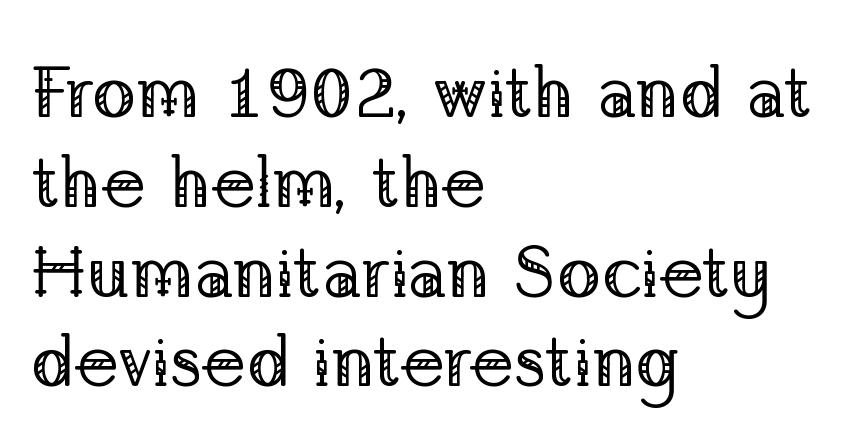
Q: Is the text bold? A: No.
Q: Is the text italic (slanted)? A: No, it is upright.
Q: Is the typeface a serif or a sans-serif typeface? A: Serif.
Q: Is the text underlined? A: No.
Q: How is the paragraph aligned? A: Left-aligned.
Q: Is the spacing between letters normal or unusually wide? A: Normal.
Q: Width (condensed, normal, or wide)? A: Normal.
Q: Stroke contrast? A: Low.
Q: x-height? A: Medium.
Q: Monospaced? A: No.
